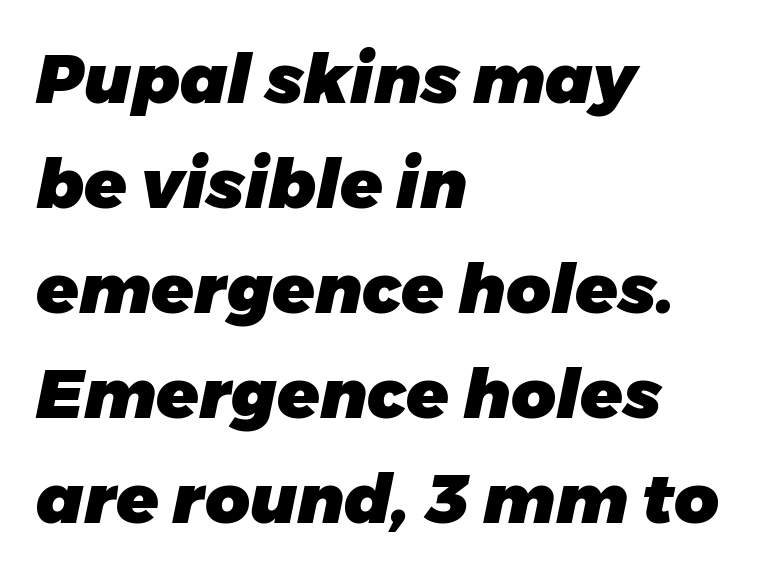
Rule under the text: the space is simply empty. In terms of letterspacing, this is plain default setting. Is the type bold? Yes — the strokes are clearly thick and heavy. The glyphs look as if they've been sheared to an angle. The designer left line spacing at the default. Teacher's note: observe the even left margin — that is flush-left alignment.
